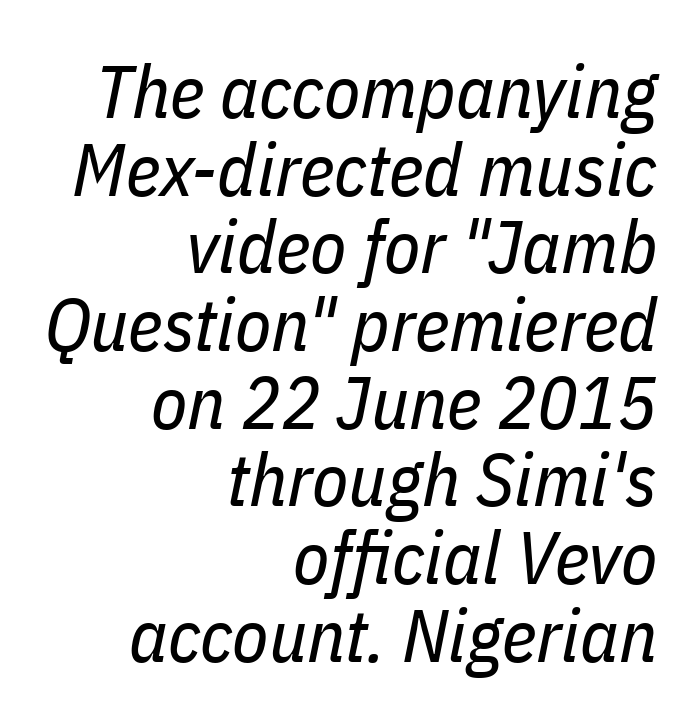
Q: Is the text bold? A: No.
Q: Is the text italic (slanted)? A: Yes, it leans right by about 11 degrees.
Q: Is the text underlined? A: No.
Q: How is the paragraph aligned? A: Right-aligned.
Q: Is the spacing between letters normal or unusually wide? A: Normal.
Q: Is the spacing between lines tight, normal or loose? A: Tight.
Q: Width (condensed, normal, or wide)? A: Condensed.
Q: Stroke contrast? A: Low.
Q: x-height? A: Medium.
Q: Monospaced? A: No.
